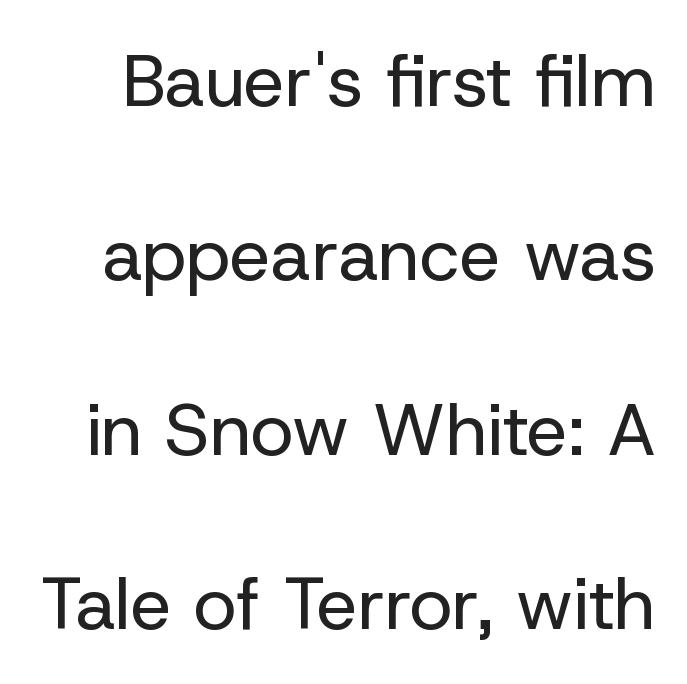
The image shows 73 px regular-weight sans-serif type, upright; set loose line spacing (2.39x), normal letter spacing, not underlined; low stroke contrast and a medium x-height.
